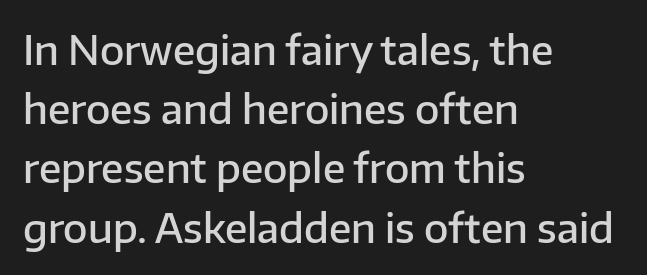
Q: Is the text bold? A: Semi-bold.
Q: Is the text italic (slanted)? A: No, it is upright.
Q: Is the typeface a serif or a sans-serif typeface? A: Sans-serif.
Q: Is the text underlined? A: No.
Q: How is the paragraph aligned? A: Left-aligned.
Q: Is the spacing between letters normal or unusually wide? A: Normal.
Q: Is the spacing between lines tight, normal or loose? A: Normal.
Q: Width (condensed, normal, or wide)? A: Normal.
Q: Stroke contrast? A: Low.
Q: x-height? A: Medium.
Q: Monospaced? A: No.
